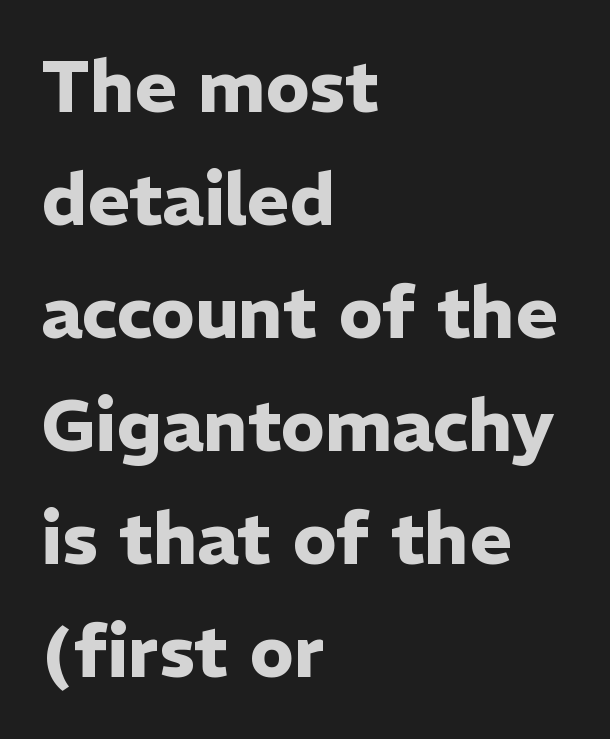
{"serif": "no", "italic": "no", "bold": "yes", "weight": "heavy", "width": "normal", "stroke_contrast": "low", "x_height": "medium", "monospaced": "no", "underline": "no", "align": "left", "line_spacing": "normal", "line_spacing_ratio": 1.57, "letter_spacing": "normal", "letter_spacing_em": 0.0, "glyph_px": 72}
